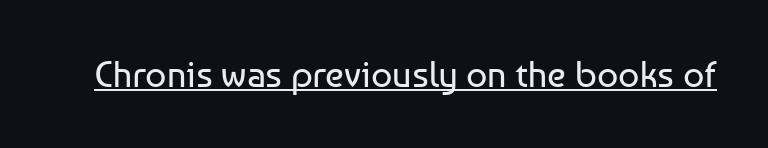
The image shows 37 px regular-weight sans-serif type, upright; set normal letter spacing, underlined; low stroke contrast and a medium x-height.
